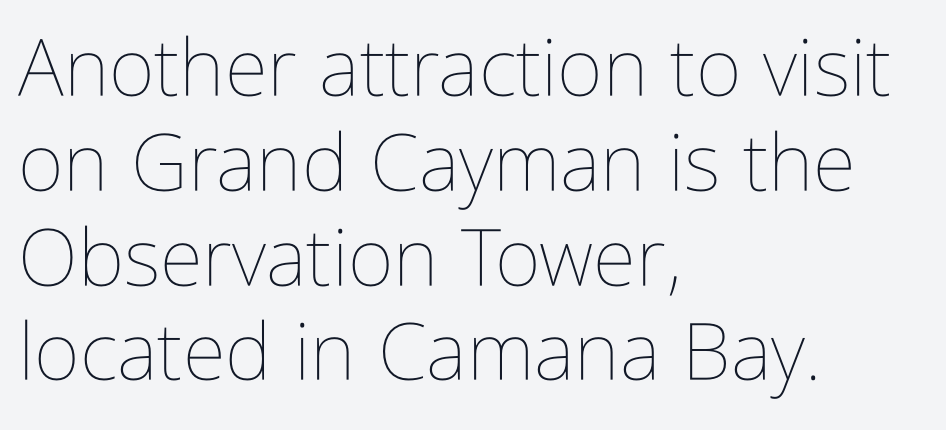
The strokes carry an ordinary text weight at most. Layout note: lines flush left. Here the designer chose a conventional face with non-uniform glyph widths. Letters rest on an invisible, unmarked baseline. Unlike italic type, these characters show no tilt at all.
